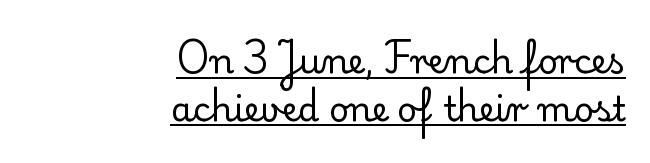
{"serif": "yes", "italic": "no", "bold": "no", "weight": "regular", "width": "normal", "stroke_contrast": "low", "x_height": "small", "monospaced": "no", "underline": "yes", "align": "right", "line_spacing": "normal", "line_spacing_ratio": 1.41, "letter_spacing": "normal", "letter_spacing_em": 0.0, "glyph_px": 34}
